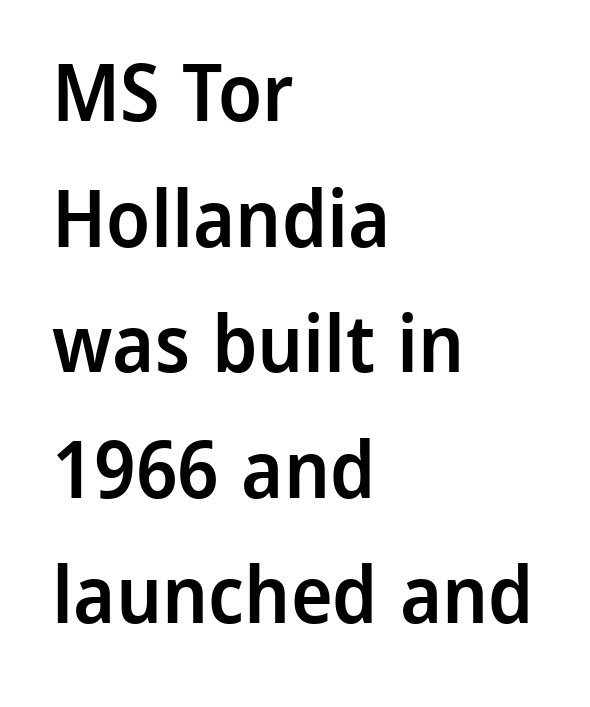
Q: Is the text bold? A: Semi-bold.
Q: Is the text italic (slanted)? A: No, it is upright.
Q: Is the typeface a serif or a sans-serif typeface? A: Sans-serif.
Q: Is the text underlined? A: No.
Q: How is the paragraph aligned? A: Left-aligned.
Q: Is the spacing between letters normal or unusually wide? A: Normal.
Q: Is the spacing between lines tight, normal or loose? A: Normal.
Q: Width (condensed, normal, or wide)? A: Normal.
Q: Stroke contrast? A: Low.
Q: x-height? A: Medium.
Q: Monospaced? A: No.
